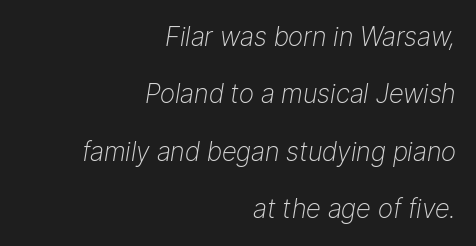
Q: Is the text bold? A: No.
Q: Is the text italic (slanted)? A: Yes, it leans right by about 9 degrees.
Q: Is the text underlined? A: No.
Q: How is the paragraph aligned? A: Right-aligned.
Q: Is the spacing between letters normal or unusually wide? A: Normal.
Q: Is the spacing between lines tight, normal or loose? A: Loose.
